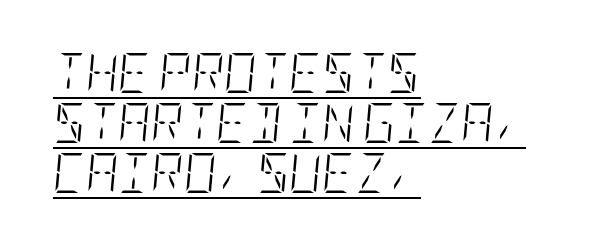
These lines stack with their left ends in a neat column. If you measured baseline to baseline, you'd find a middling distance. The font's italic variant was chosen for this text. Stem width sits at or under what a default text font uses.
